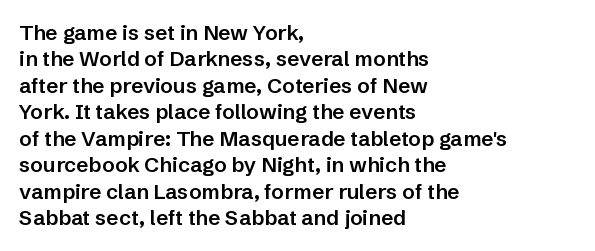
The image shows 21 px text type, upright; set left-aligned, normal line spacing (1.26x), normal letter spacing, not underlined.
